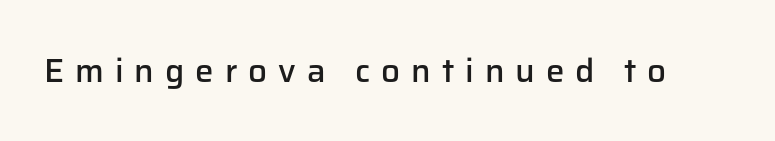
The image shows 33 px semibold sans-serif type, upright; set unusually wide letter spacing (+0.33 em), not underlined; low stroke contrast and a medium x-height.
